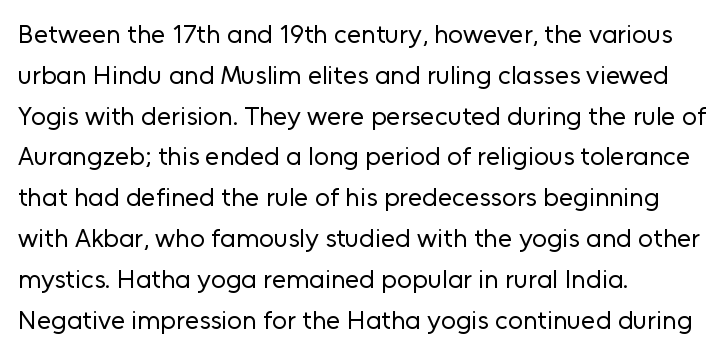
The gap between lines stays unmarked. No extra tracking has been applied to these lines. Does the leading feel generous? No, just average. Short and long lines alike share a common starting point at left.
